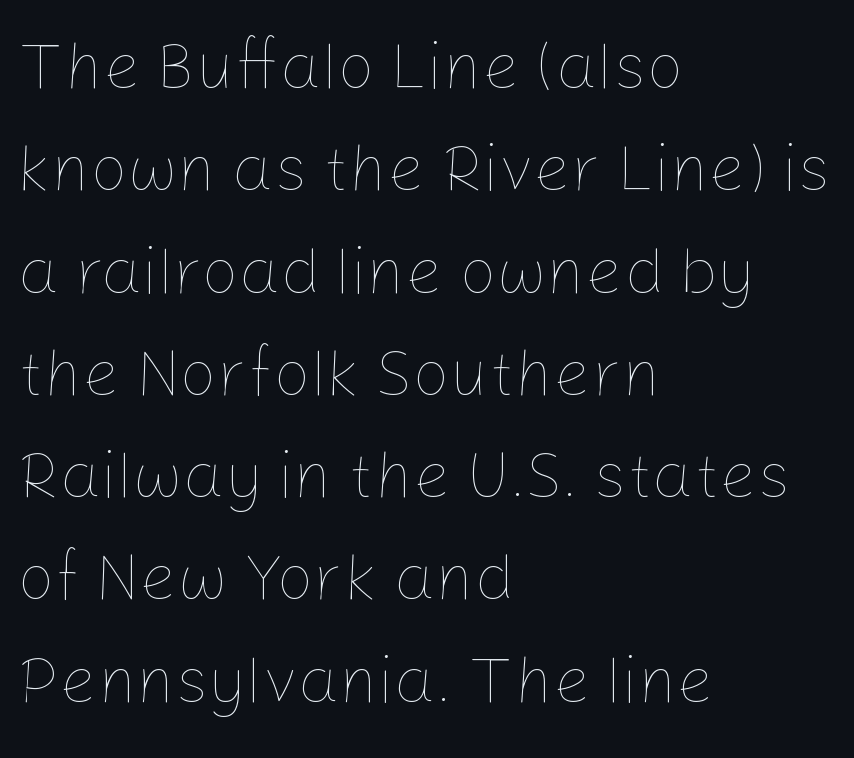
{"italic": "no", "bold": "no", "weight": "thin", "width": "normal", "stroke_contrast": "low", "x_height": "medium", "monospaced": "no", "underline": "no", "align": "left", "line_spacing": "normal", "line_spacing_ratio": 1.55, "letter_spacing": "normal", "letter_spacing_em": 0.0, "glyph_px": 66}
